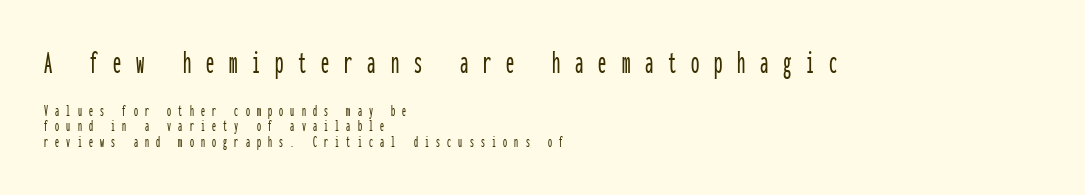
{"serif": "no", "italic": "no", "width": "condensed", "stroke_contrast": "low", "x_height": "medium", "monospaced": "yes", "underline": "no", "align": "left", "line_spacing": "tight", "line_spacing_ratio": 0.96, "letter_spacing": "wide", "letter_spacing_em": 0.45, "larger_block": "first", "size_ratio": 2.06, "glyph_px": 33}
